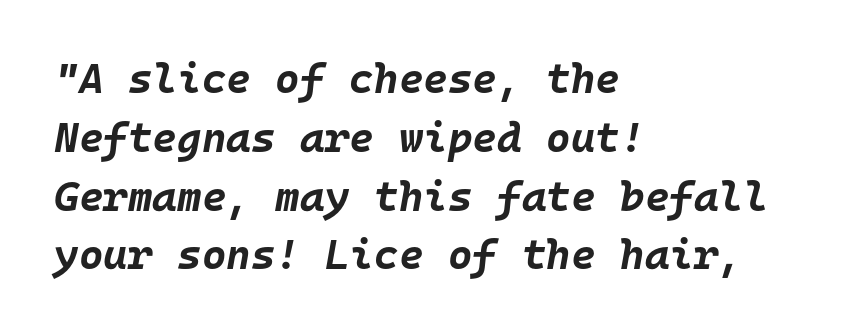
Q: Is the text bold? A: Yes.
Q: Is the text italic (slanted)? A: Yes, it leans right by about 10 degrees.
Q: Is the text underlined? A: No.
Q: How is the paragraph aligned? A: Left-aligned.
Q: Is the spacing between letters normal or unusually wide? A: Normal.
Q: Is the spacing between lines tight, normal or loose? A: Normal.
Q: Width (condensed, normal, or wide)? A: Normal.
Q: Stroke contrast? A: Low.
Q: x-height? A: Large.
Q: Monospaced? A: Yes.
